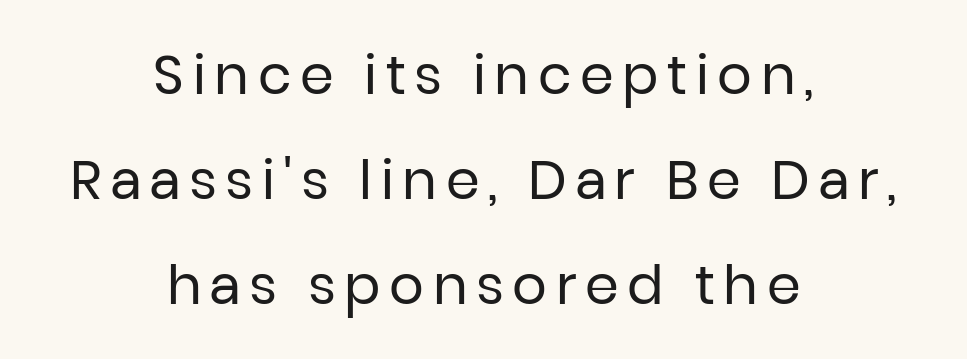
The text block is weighted toward neither margin, spreading evenly from the middle. Glance below the letters and you will spot only blank space. The lettering stays uniformly vertical, giving the passage a roman look. Weight: regular or lighter.
